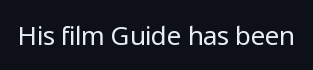
Q: Is the text bold? A: No.
Q: Is the text italic (slanted)? A: No, it is upright.
Q: Is the text underlined? A: No.
Q: Is the spacing between letters normal or unusually wide? A: Normal.
